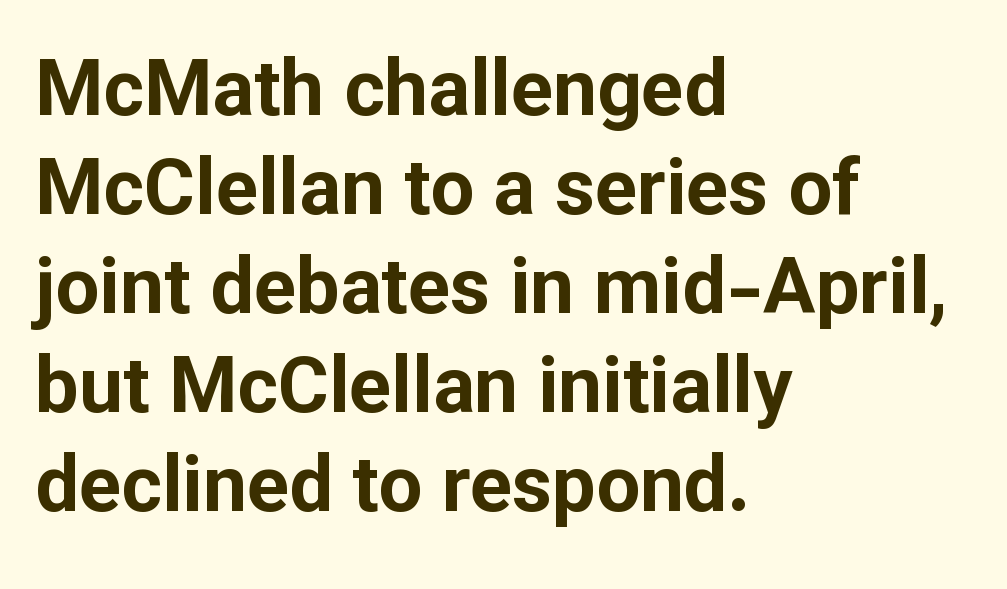
The space beneath each line is pristine and unruled. The face used here is proportionally spaced, like ordinary book or web type. Layout note: lines flush left. The sample has been set heavy, in full bold. The typeface chosen for these lines omits serifs. Leading matches the norm, producing a regular column.
